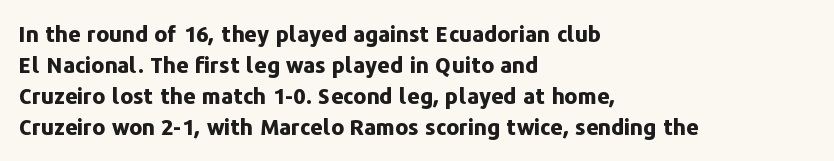
The image shows 22 px bold type, upright; set left-aligned, normal line spacing (1.41x), normal letter spacing, not underlined.
